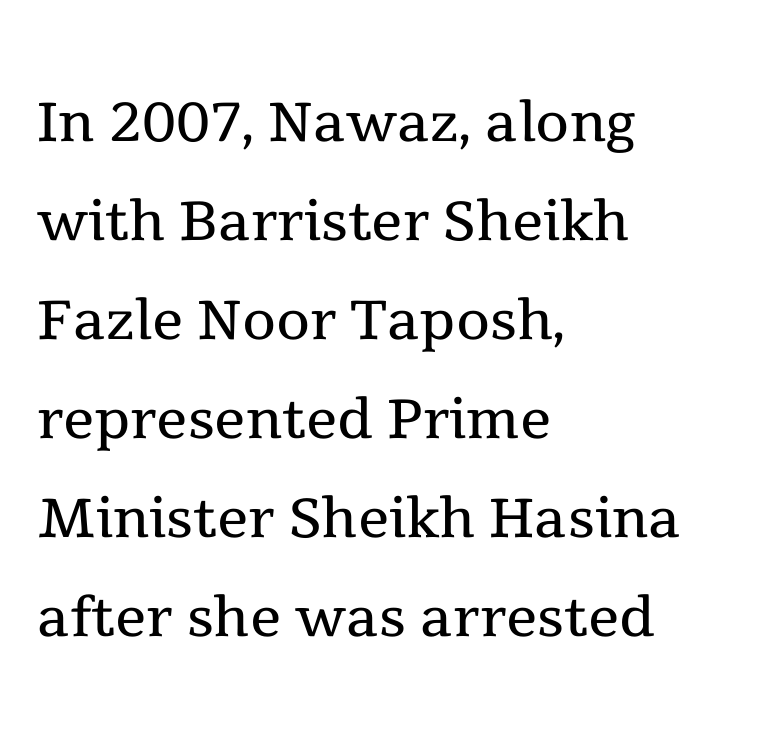
{"serif": "yes", "italic": "no", "bold": "no", "weight": "regular", "width": "normal", "x_height": "medium", "monospaced": "no", "underline": "no", "align": "left", "line_spacing": "normal", "line_spacing_ratio": 1.27, "letter_spacing": "normal", "letter_spacing_em": 0.0, "glyph_px": 78}
